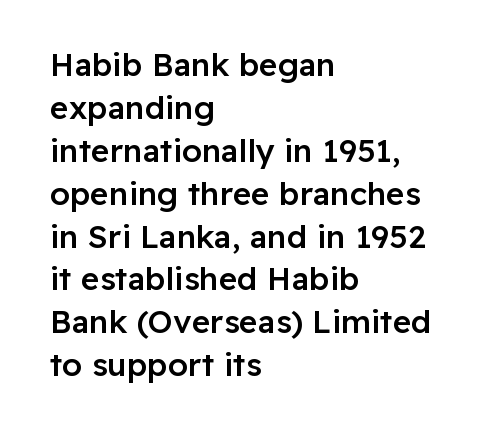
Q: Is the text bold? A: Semi-bold.
Q: Is the text italic (slanted)? A: No, it is upright.
Q: Is the typeface a serif or a sans-serif typeface? A: Sans-serif.
Q: Is the text underlined? A: No.
Q: How is the paragraph aligned? A: Left-aligned.
Q: Is the spacing between letters normal or unusually wide? A: Normal.
Q: Is the spacing between lines tight, normal or loose? A: Normal.
Q: Width (condensed, normal, or wide)? A: Normal.
Q: Stroke contrast? A: Low.
Q: x-height? A: Medium.
Q: Monospaced? A: No.
